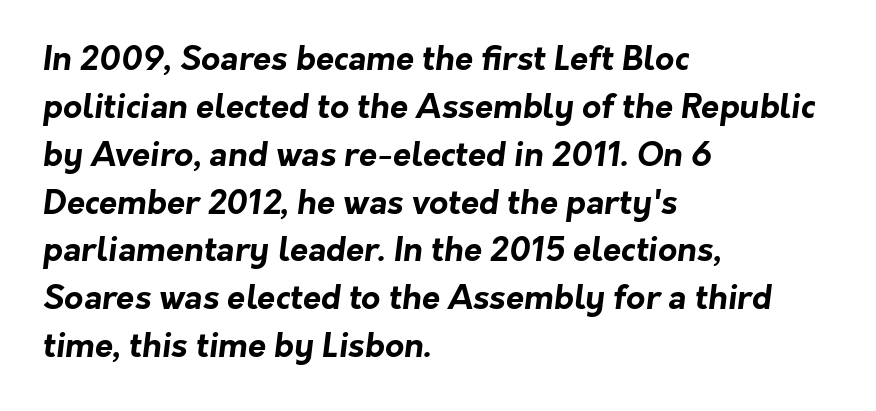
The image shows 33 px bold sans-serif type; set left-aligned, normal line spacing (1.45x), normal letter spacing, not underlined; low stroke contrast and a medium x-height.
